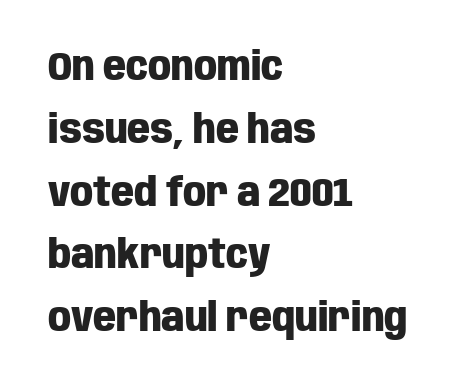
The image shows 40 px heavy, condensed sans-serif type, upright; set left-aligned, normal line spacing (1.57x), normal letter spacing, not underlined; low stroke contrast and a large x-height.
